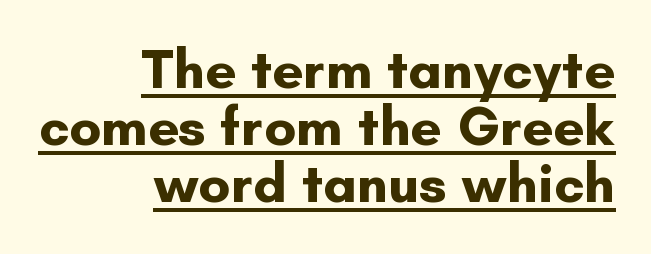
Varying glyph widths throughout — classic text-font behaviour. A sans-serif font was chosen for this passage. The sample's only ornament is a line tracing under the words. Leading: reduced.
